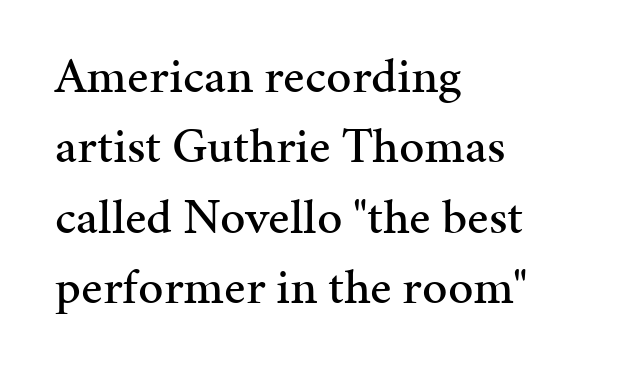
The image shows 50 px serif type, upright; set left-aligned, normal line spacing (1.41x), normal letter spacing, not underlined; medium stroke contrast and a medium x-height.
